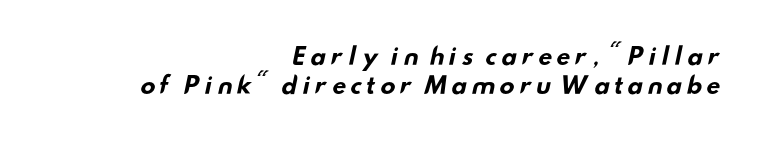
{"bold": "yes", "underline": "no", "align": "right", "line_spacing": "normal", "line_spacing_ratio": 1.27, "glyph_px": 23}
